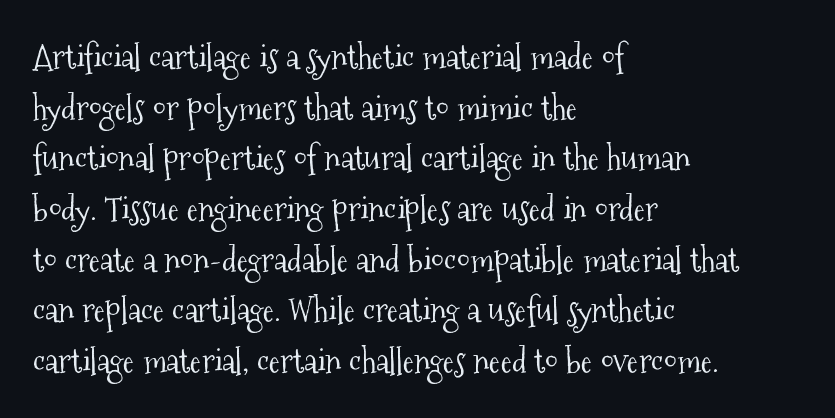
Q: Is the text bold? A: No.
Q: Is the text italic (slanted)? A: No, it is upright.
Q: Is the typeface a serif or a sans-serif typeface? A: Serif.
Q: Is the text underlined? A: No.
Q: How is the paragraph aligned? A: Left-aligned.
Q: Is the spacing between letters normal or unusually wide? A: Normal.
Q: Is the spacing between lines tight, normal or loose? A: Normal.
Q: Width (condensed, normal, or wide)? A: Condensed.
Q: Stroke contrast? A: Medium.
Q: x-height? A: Medium.
Q: Monospaced? A: No.
